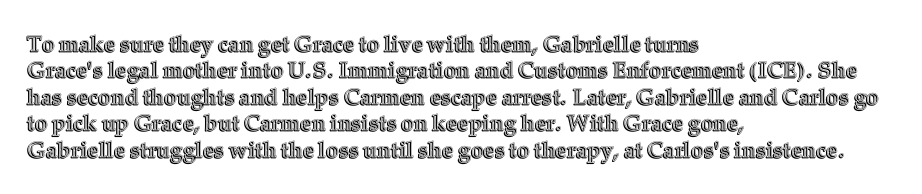
This rendering features lettering with no underline. Horizontal alignment here is leftward, the default for most running prose. These lines keep a tight, regular rhythm from letter to letter. A typesetter would mark this as roman, not italic.
